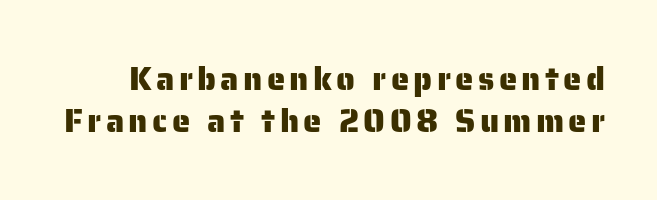
The image shows 33 px sans-serif type, upright; set normal line spacing (1.28x), not underlined; low stroke contrast and a medium x-height.
